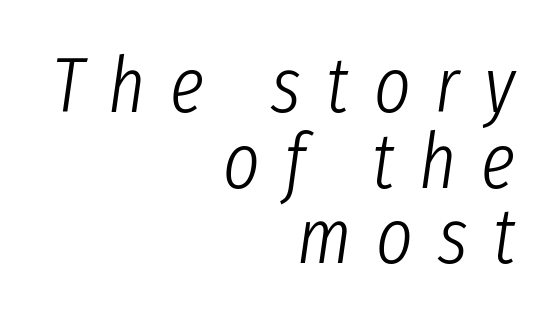
Q: Is the text bold? A: No.
Q: Is the text italic (slanted)? A: Yes, it leans right by about 8 degrees.
Q: Is the text underlined? A: No.
Q: How is the paragraph aligned? A: Right-aligned.
Q: Is the spacing between letters normal or unusually wide? A: Unusually wide.
Q: Is the spacing between lines tight, normal or loose? A: Tight.
Q: Width (condensed, normal, or wide)? A: Condensed.
Q: Stroke contrast? A: Low.
Q: x-height? A: Medium.
Q: Monospaced? A: No.
